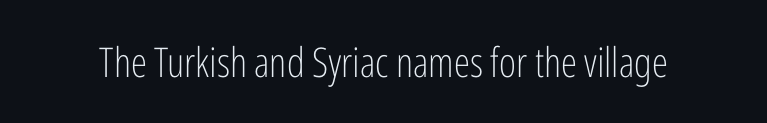
The image shows 41 px light, condensed sans-serif type, upright; set normal letter spacing, not underlined; low stroke contrast and a medium x-height.
